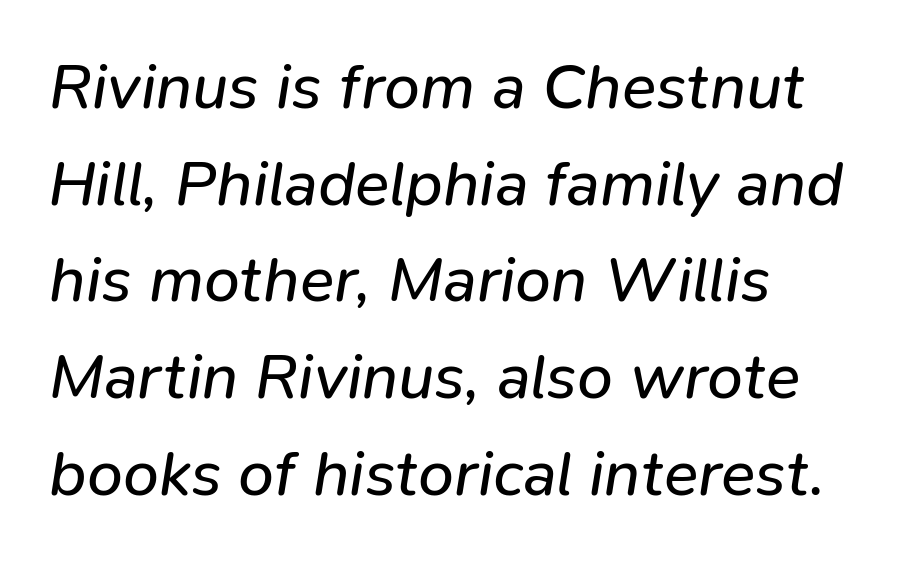
The image shows 64 px regular-weight type, italic (leaning right); set left-aligned, normal line spacing (1.51x), normal letter spacing, not underlined; low stroke contrast and a medium x-height.
